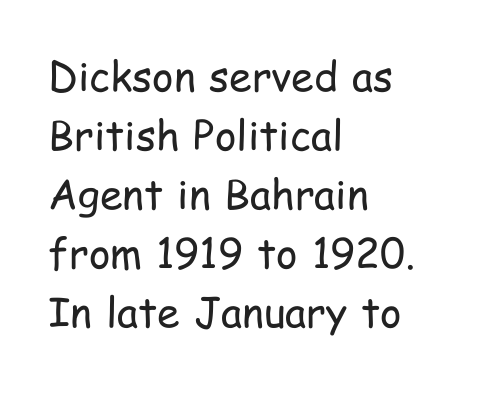
Q: Is the text bold? A: No.
Q: Is the text italic (slanted)? A: No, it is upright.
Q: Is the typeface a serif or a sans-serif typeface? A: Sans-serif.
Q: Is the text underlined? A: No.
Q: How is the paragraph aligned? A: Left-aligned.
Q: Is the spacing between letters normal or unusually wide? A: Normal.
Q: Is the spacing between lines tight, normal or loose? A: Normal.
Q: Width (condensed, normal, or wide)? A: Condensed.
Q: Stroke contrast? A: Low.
Q: x-height? A: Medium.
Q: Monospaced? A: No.
